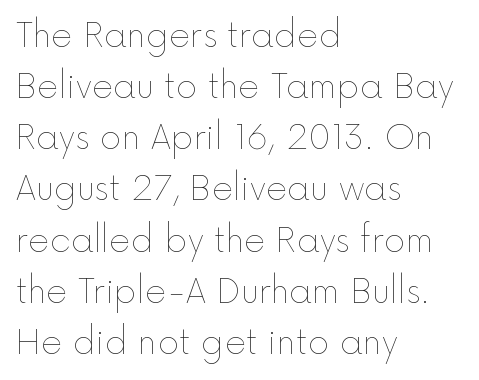
The image shows 33 px thin type, upright; set left-aligned, normal line spacing (1.55x), normal letter spacing, not underlined; a medium x-height.
